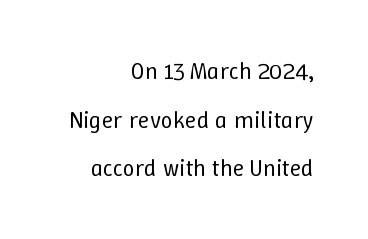
The image shows 24 px text type, upright; set right-aligned, loose line spacing (2.03x), normal letter spacing, not underlined.
